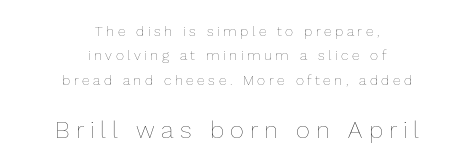
Q: Is the text bold? A: No.
Q: Is the text italic (slanted)? A: No, it is upright.
Q: Is the text underlined? A: No.
Q: How is the paragraph aligned? A: Centered.
Q: Is the spacing between letters normal or unusually wide? A: Unusually wide.
Q: Which block of text is set in a larger size, the first (top) or the second (bottom)? A: The second (bottom) one.
